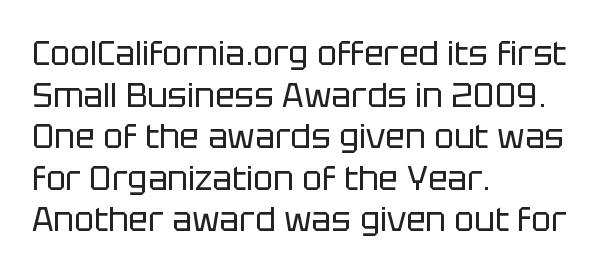
The image shows 33 px regular-weight sans-serif type, upright; set left-aligned, normal line spacing (1.26x), normal letter spacing, not underlined; low stroke contrast and a large x-height.
